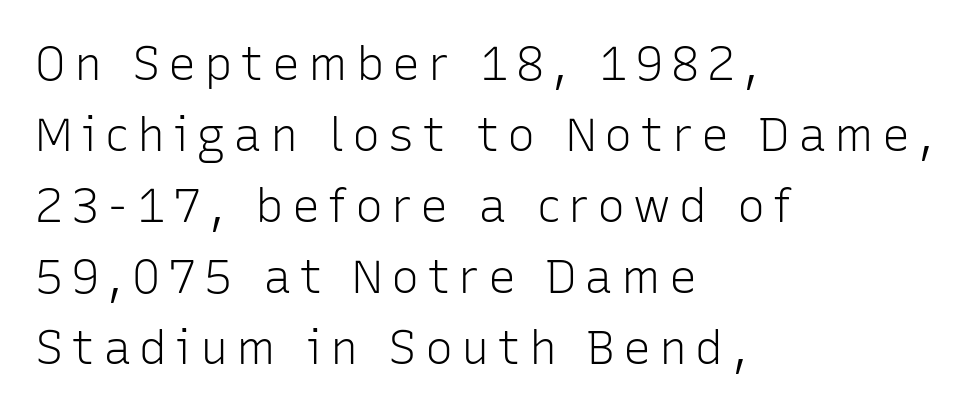
This is sans-serif lettering, the kind often seen on screens and signage. Bold? No — there's no thickening of the strokes. Vertical strokes here are truly vertical. All the whitespace from short lines collects on the right. Words float on clear page, feet unadorned. Is this a fixed-width face? No — the glyphs have proportional, varying widths.
